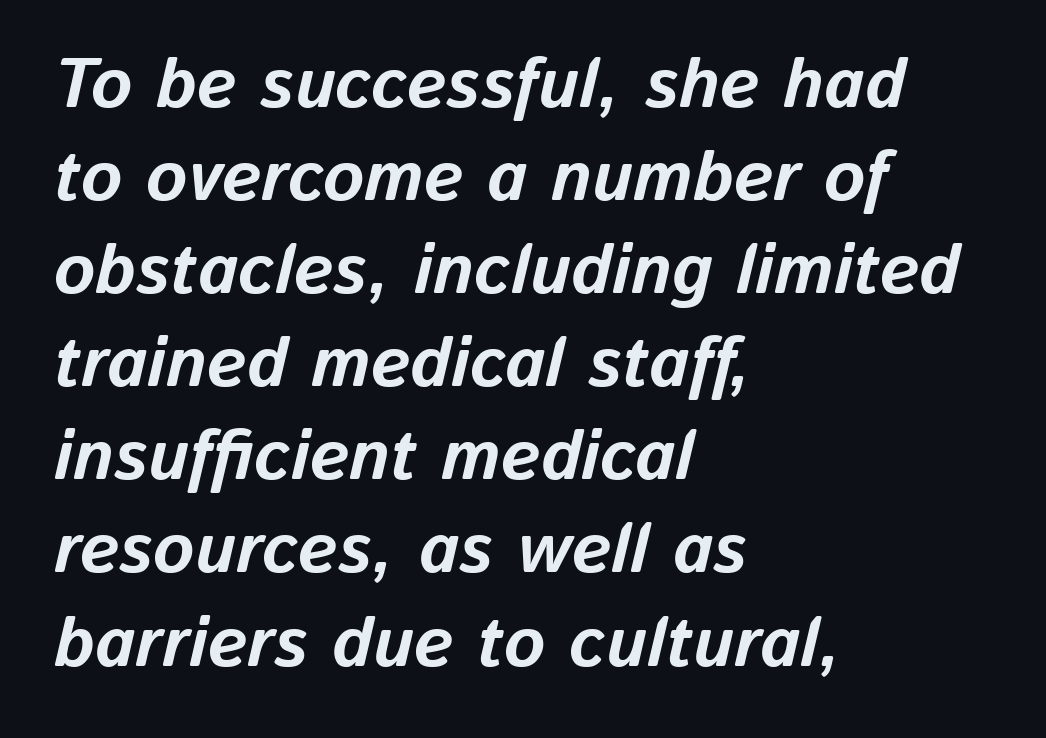
{"italic": "yes", "lean": "right", "slant_degrees": 13, "bold": "yes", "weight": "bold", "width": "normal", "stroke_contrast": "low", "x_height": "medium", "monospaced": "no", "underline": "no", "align": "left", "line_spacing": "normal", "line_spacing_ratio": 1.33, "letter_spacing": "normal", "letter_spacing_em": 0.0, "glyph_px": 70}
